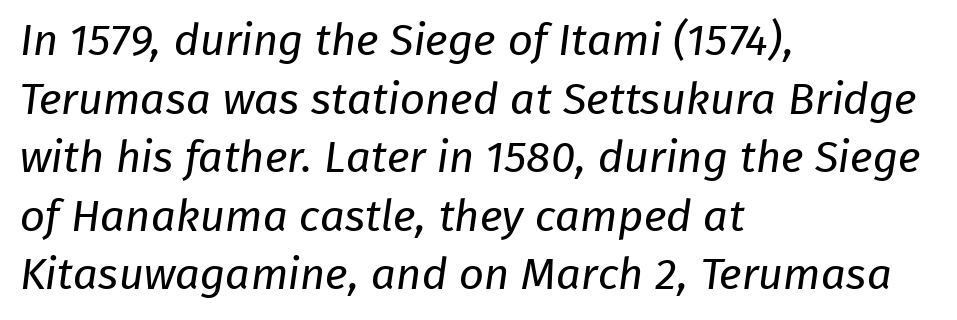
The image shows 44 px regular-weight sans-serif type; set left-aligned, normal line spacing (1.33x), normal letter spacing, not underlined; low stroke contrast and a medium x-height.
